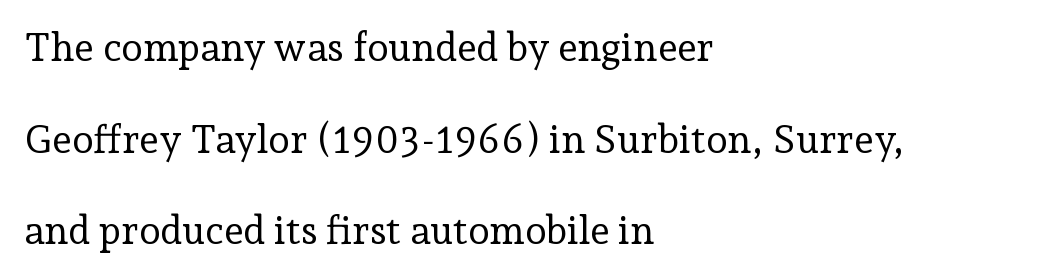
Layout note: lines flush left. Any mark beneath the type? The region is blank. Successive baselines arrive slowly, with a big drop between each. The axis of the letterforms is exactly vertical. This rendering leaves character spacing at its baseline value. Each letter keeps its own natural width here, so spacing adapts to shape.
